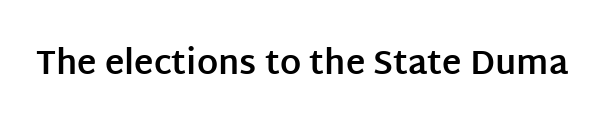
The image shows 33 px bold sans-serif type, upright; set normal letter spacing, not underlined; low stroke contrast and a large x-height.
